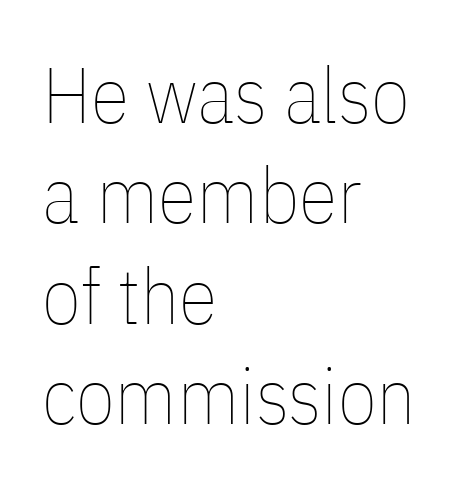
Q: Is the text bold? A: No.
Q: Is the text italic (slanted)? A: No, it is upright.
Q: Is the text underlined? A: No.
Q: How is the paragraph aligned? A: Left-aligned.
Q: Is the spacing between letters normal or unusually wide? A: Normal.
Q: Is the spacing between lines tight, normal or loose? A: Normal.
Q: Width (condensed, normal, or wide)? A: Condensed.
Q: Stroke contrast? A: Low.
Q: x-height? A: Medium.
Q: Monospaced? A: No.
